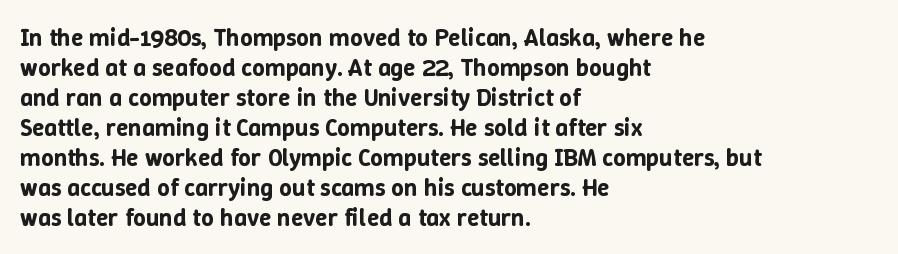
Italic? Not at all — the glyphs are vertical. Only glyphs here, with clear space below each row. Does the copy run flush right? No — it runs flush left. The letters sit at their default tracking, neither squeezed nor spread.
